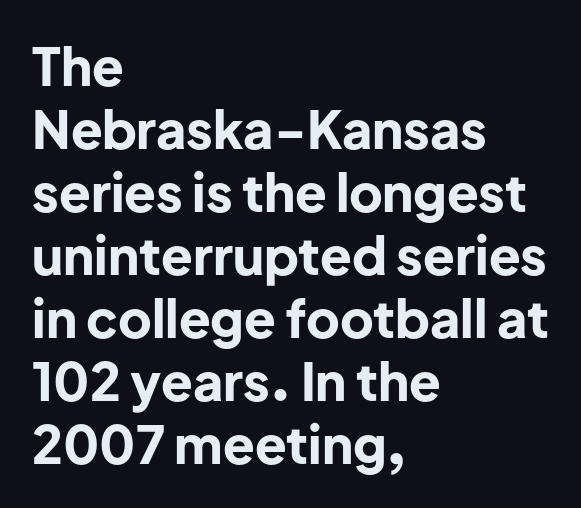
Q: Is the text bold? A: Yes.
Q: Is the text italic (slanted)? A: No, it is upright.
Q: Is the typeface a serif or a sans-serif typeface? A: Sans-serif.
Q: Is the text underlined? A: No.
Q: How is the paragraph aligned? A: Left-aligned.
Q: Is the spacing between letters normal or unusually wide? A: Normal.
Q: Width (condensed, normal, or wide)? A: Normal.
Q: Stroke contrast? A: Low.
Q: x-height? A: Medium.
Q: Monospaced? A: No.
